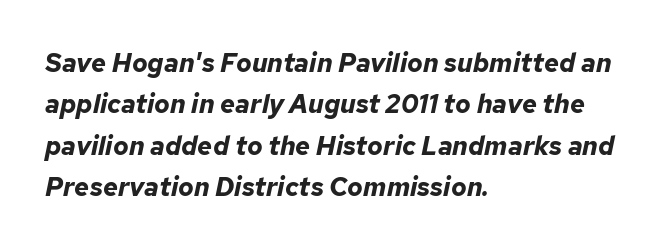
The text carries the slant typical of an italic or oblique font. Set as a true bold cut, around the 700 mark. Regarding leading, the lines here are spaced in the standard way. If you drew a ruler down the left edge, every line would touch it.
